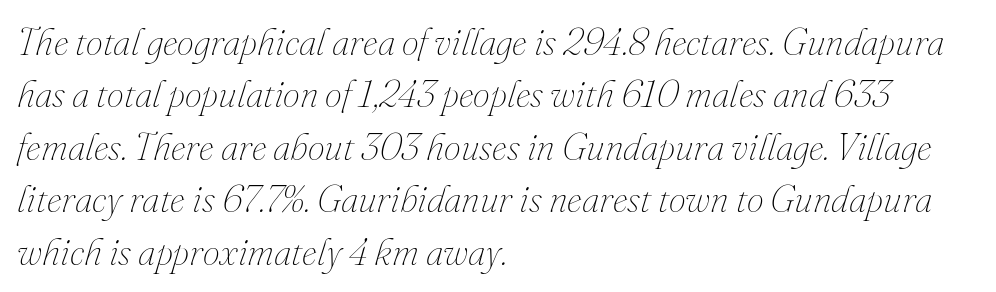
Lines of text with bare space underneath. Each letter keeps its own natural width here, so spacing adapts to shape. This is not heavy type; no bold has been used. Caption: multi-line text, flush left, ragged right. The letters are slanted; this is an italic face.
